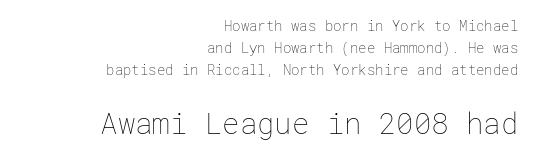
{"italic": "no", "bold": "no", "weight": "thin", "width": "normal", "stroke_contrast": "low", "x_height": "medium", "underline": "no", "align": "right", "line_spacing": "normal", "line_spacing_ratio": 1.56, "letter_spacing": "normal", "letter_spacing_em": 0.0, "larger_block": "second", "size_ratio": 2.07, "glyph_px": 29}
